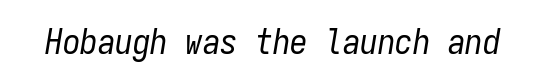
Here the glyphs are tracked normally, forming tight word shapes. Is this a heavy cut? Hardly; it is regular or lighter. Is this a fixed-width face? Yes — each glyph sits in an identical cell. This sample uses an oblique cut, with every glyph tilted off the vertical. The glyphs are unaccompanied by any horizontal stroke below them.
